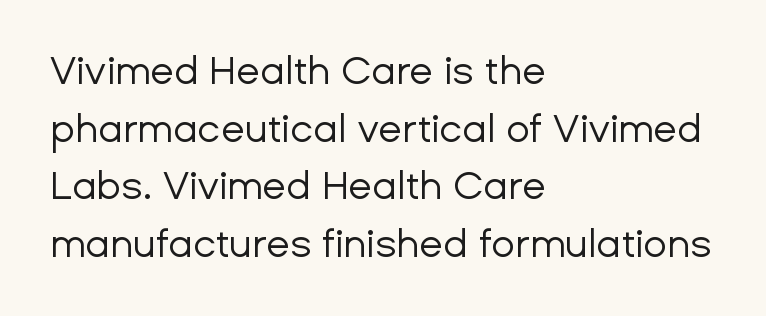
{"serif": "no", "italic": "no", "bold": "no", "weight": "regular", "width": "normal", "stroke_contrast": "low", "x_height": "medium", "monospaced": "no", "underline": "no", "align": "left", "line_spacing": "normal", "line_spacing_ratio": 1.48, "letter_spacing": "normal", "letter_spacing_em": 0.0, "glyph_px": 39}
